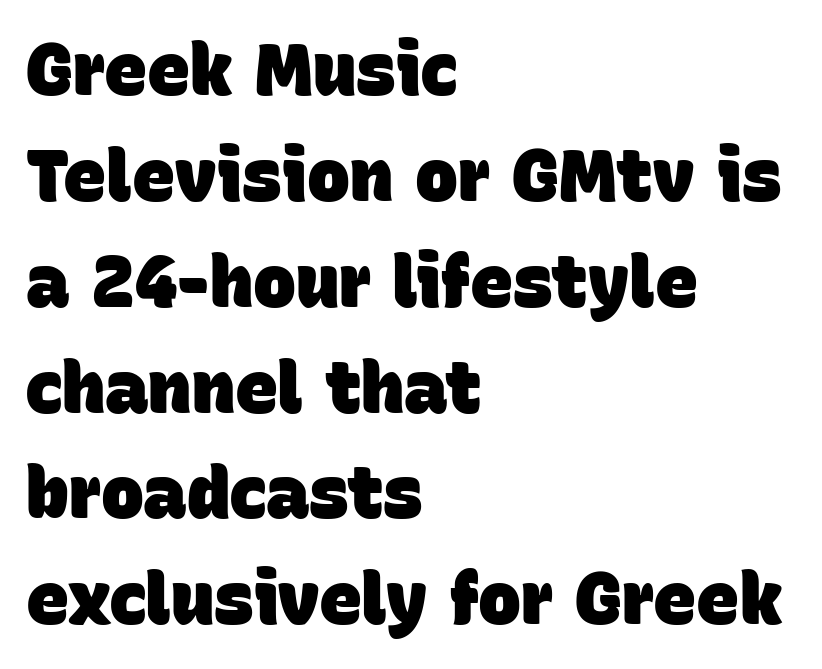
{"serif": "no", "bold": "yes", "weight": "heavy", "width": "normal", "stroke_contrast": "low", "x_height": "large", "monospaced": "no", "underline": "no", "align": "left", "line_spacing": "normal", "line_spacing_ratio": 1.47, "letter_spacing": "normal", "letter_spacing_em": 0.0, "glyph_px": 72}
